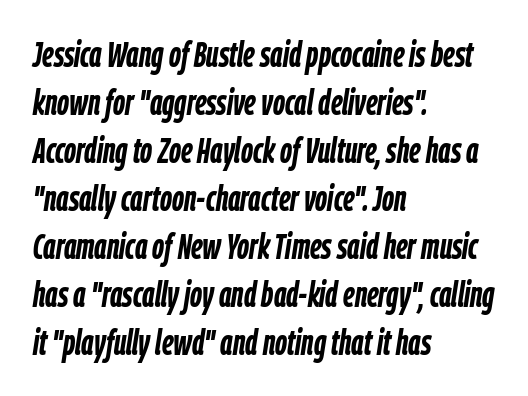
The image shows 35 px semibold, condensed type, italic (leaning right); set left-aligned, normal line spacing (1.37x), normal letter spacing, not underlined; low stroke contrast and a medium x-height.
